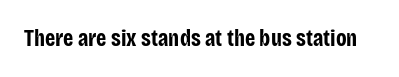
{"italic": "no", "bold": "yes", "underline": "no", "letter_spacing": "normal", "letter_spacing_em": 0.0, "glyph_px": 23}
